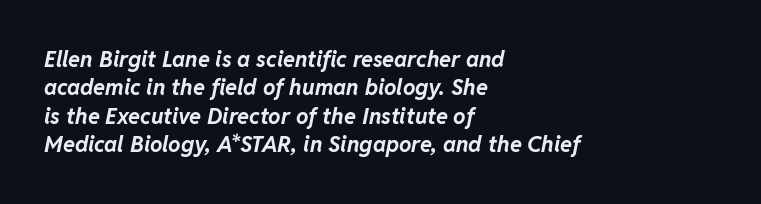
The image shows 22 px bold type, italic (leaning right); set left-aligned, normal line spacing (1.29x), normal letter spacing, not underlined.
